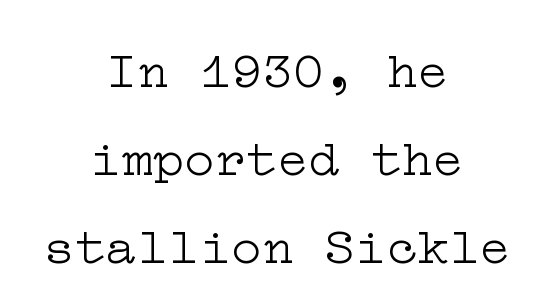
{"serif": "yes", "italic": "no", "bold": "no", "weight": "light", "width": "wide", "stroke_contrast": "low", "x_height": "medium", "underline": "no", "align": "center", "line_spacing": "normal", "line_spacing_ratio": 1.69, "letter_spacing": "normal", "letter_spacing_em": 0.0, "glyph_px": 52}
